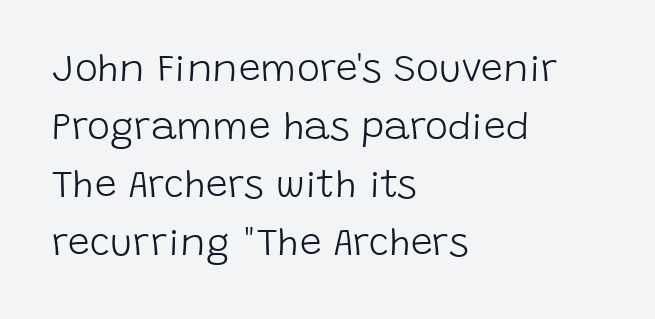
Q: Is the text bold? A: No.
Q: Is the text italic (slanted)? A: No, it is upright.
Q: Is the typeface a serif or a sans-serif typeface? A: Sans-serif.
Q: Is the text underlined? A: No.
Q: How is the paragraph aligned? A: Left-aligned.
Q: Is the spacing between letters normal or unusually wide? A: Normal.
Q: Is the spacing between lines tight, normal or loose? A: Normal.
Q: Width (condensed, normal, or wide)? A: Normal.
Q: Stroke contrast? A: Low.
Q: x-height? A: Large.
Q: Monospaced? A: No.
